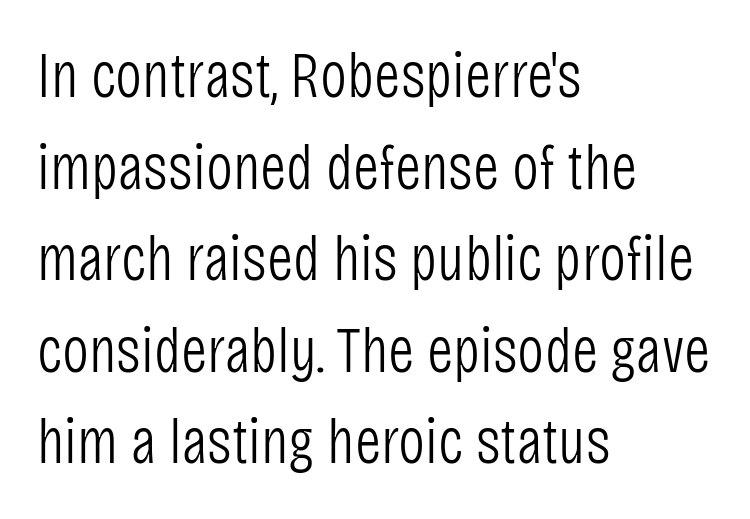
Q: Is the text bold? A: No.
Q: Is the text italic (slanted)? A: No, it is upright.
Q: Is the typeface a serif or a sans-serif typeface? A: Sans-serif.
Q: Is the text underlined? A: No.
Q: How is the paragraph aligned? A: Left-aligned.
Q: Is the spacing between letters normal or unusually wide? A: Normal.
Q: Is the spacing between lines tight, normal or loose? A: Normal.
Q: Width (condensed, normal, or wide)? A: Condensed.
Q: Stroke contrast? A: Low.
Q: x-height? A: Large.
Q: Monospaced? A: No.
